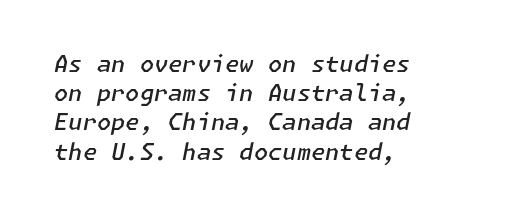
The lettering tilts uniformly, giving the passage an italic look. Typographic density is moderately raised because the face is semibold. A clean baseline with only descenders dipping below it. Successive baselines arrive at the customary interval. Caption: standard tracking, unaltered.
